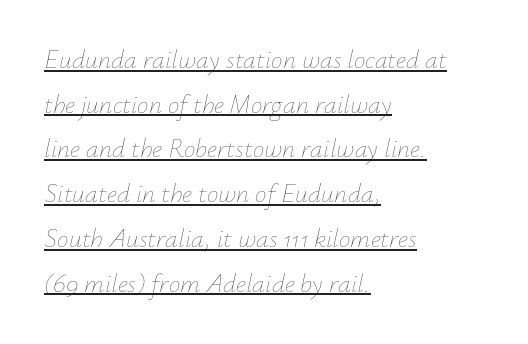
{"italic": "yes", "lean": "right", "slant_degrees": 12, "bold": "no", "underline": "yes", "align": "left", "line_spacing_ratio": 1.72, "letter_spacing": "normal", "letter_spacing_em": 0.0, "glyph_px": 26}
